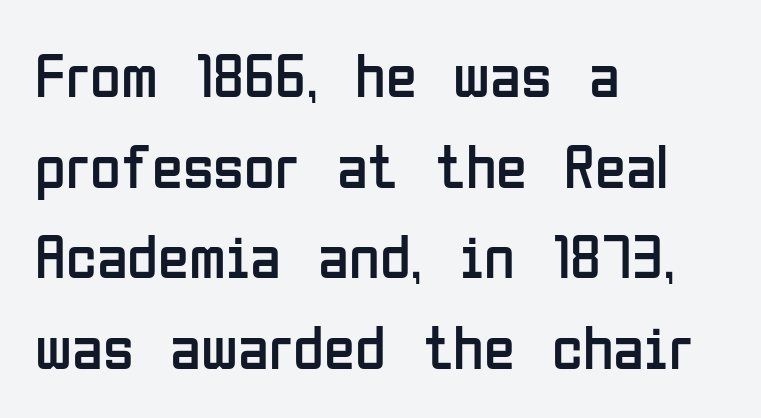
The image shows 63 px regular-weight, condensed sans-serif type, upright; set left-aligned, normal line spacing (1.44x), normal letter spacing, not underlined; low stroke contrast and a medium x-height.
